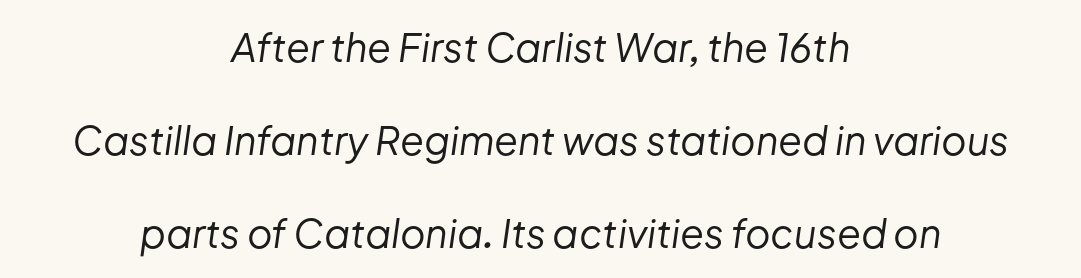
Q: Is the text bold? A: No.
Q: Is the text italic (slanted)? A: Yes, it leans right by about 8 degrees.
Q: Is the text underlined? A: No.
Q: How is the paragraph aligned? A: Centered.
Q: Is the spacing between letters normal or unusually wide? A: Normal.
Q: Is the spacing between lines tight, normal or loose? A: Loose.
Q: Width (condensed, normal, or wide)? A: Normal.
Q: Stroke contrast? A: Low.
Q: x-height? A: Medium.
Q: Monospaced? A: No.
